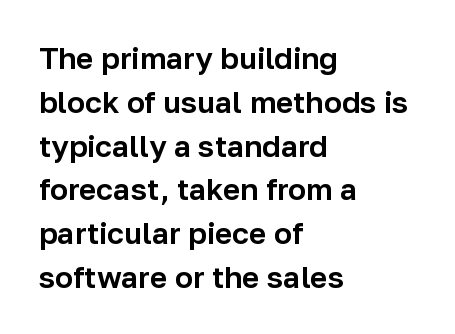
{"serif": "no", "italic": "no", "width": "normal", "stroke_contrast": "low", "x_height": "medium", "monospaced": "no", "underline": "no", "align": "left", "line_spacing": "normal", "line_spacing_ratio": 1.46, "letter_spacing": "normal", "letter_spacing_em": 0.0, "glyph_px": 30}
